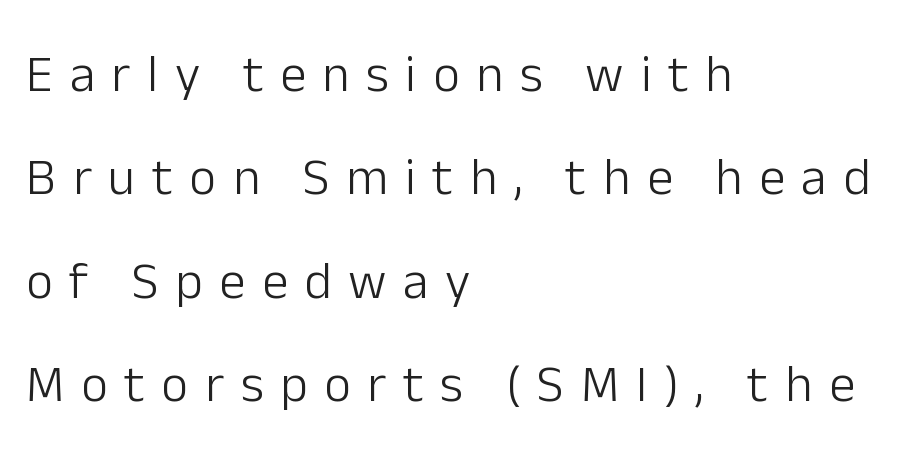
{"serif": "no", "italic": "no", "bold": "no", "weight": "light", "width": "normal", "stroke_contrast": "low", "x_height": "medium", "monospaced": "no", "underline": "no", "align": "left", "line_spacing": "loose", "line_spacing_ratio": 1.99, "letter_spacing": "wide", "letter_spacing_em": 0.32, "glyph_px": 52}
